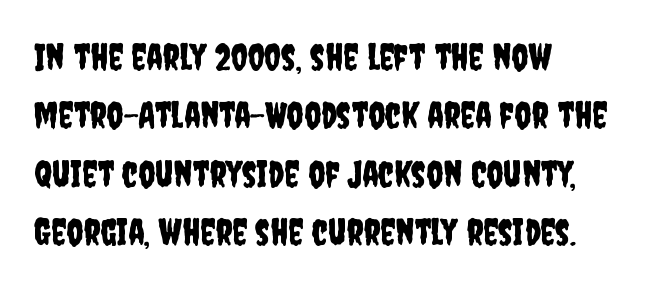
A typesetter would call this proportional, since set widths differ per character. Decoration check: the copy has no underline. No italicization has been applied; the sample stays upright. How would I describe the line gaps? Plain and ordinary. Casual observation: everything's shoved over to the left. The font family rendered here belongs to the sans-serif group.
